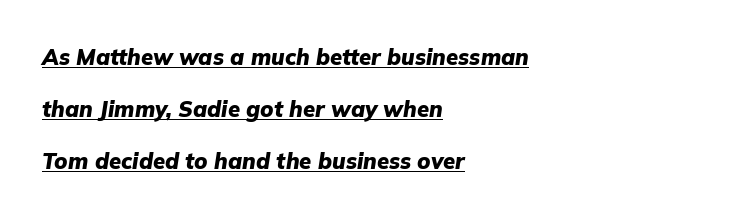
The image shows 22 px bold type, italic (leaning right); set left-aligned, loose line spacing (2.37x), normal letter spacing, underlined.
